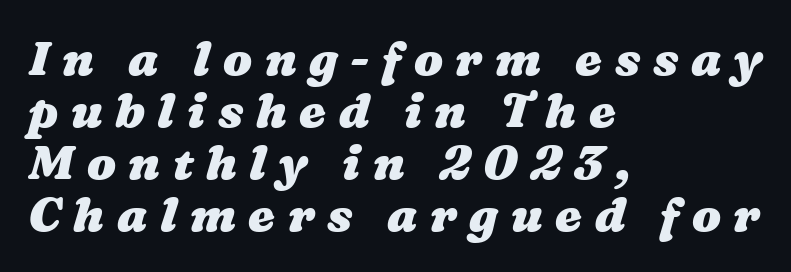
{"bold": "yes", "weight": "heavy", "width": "wide", "stroke_contrast": "medium", "x_height": "medium", "monospaced": "no", "underline": "no", "align": "left", "line_spacing": "tight", "line_spacing_ratio": 1.08, "letter_spacing": "wide", "letter_spacing_em": 0.26, "glyph_px": 48}
